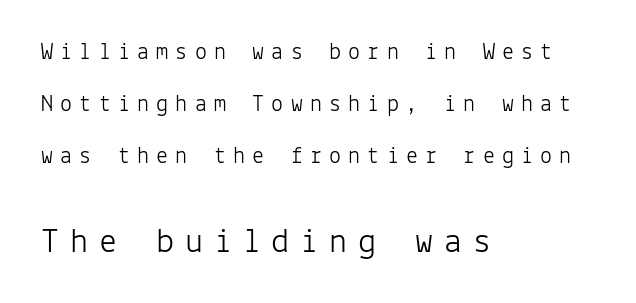
The image shows 36 px light sans-serif type, upright, monospaced; set left-aligned, loose line spacing (2.16x), unusually wide letter spacing (+0.3 em), not underlined; the second (bottom) block is 1.5x larger; low stroke contrast and a medium x-height.
